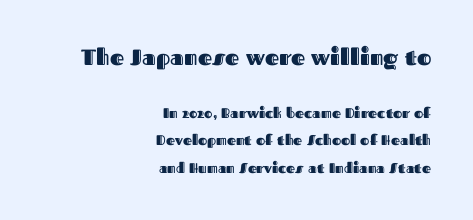
Words appear dense and cohesive because spacing is normal. Notice the wide empty band between every row — that's loose leading. A roman cut, with each character standing at attention. The emphasis by scale lands on block number one, above.
